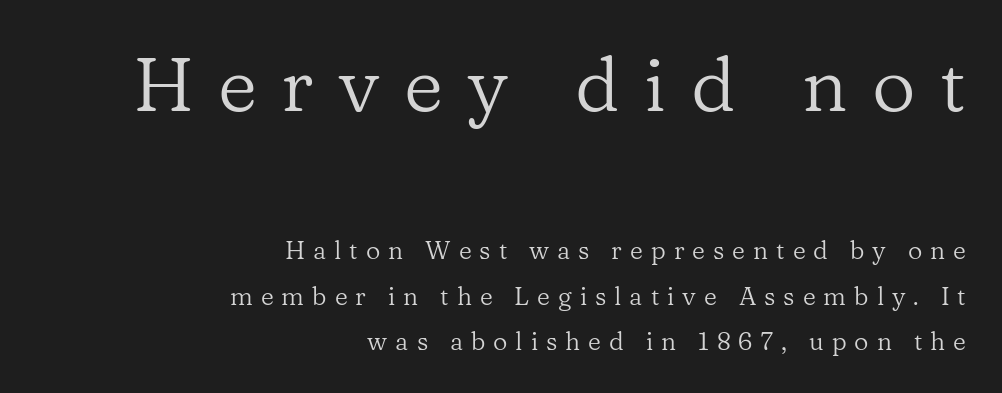
Q: Is the text bold? A: No.
Q: Is the text italic (slanted)? A: No, it is upright.
Q: Is the typeface a serif or a sans-serif typeface? A: Serif.
Q: Is the text underlined? A: No.
Q: How is the paragraph aligned? A: Right-aligned.
Q: Is the spacing between letters normal or unusually wide? A: Unusually wide.
Q: Which block of text is set in a larger size, the first (top) or the second (bottom)? A: The first (top) one.
Q: Width (condensed, normal, or wide)? A: Normal.
Q: Stroke contrast? A: Low.
Q: x-height? A: Medium.
Q: Monospaced? A: No.
